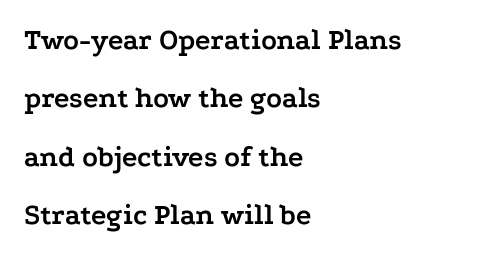
The image shows 29 px semibold, wide serif type, upright; set left-aligned, loose line spacing (2.01x), normal letter spacing, not underlined; low stroke contrast and a medium x-height.
